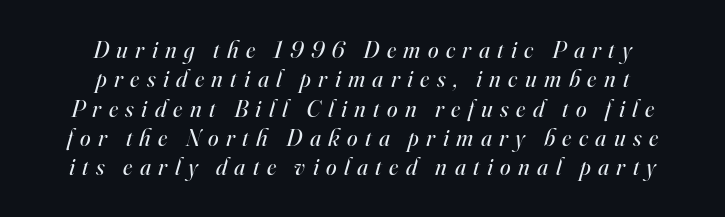
Q: Is the text bold? A: No.
Q: Is the text italic (slanted)? A: Yes, it leans right by about 16 degrees.
Q: Is the text underlined? A: No.
Q: How is the paragraph aligned? A: Centered.
Q: Is the spacing between letters normal or unusually wide? A: Unusually wide.
